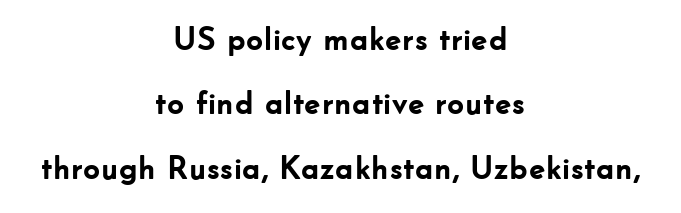
Stroke terminals: plain, sans-serif. Underlining? Definitely not there. Observe the ordinary spacing: letters are neighbours, not strangers. Note the varied advance widths — an 'i' is clearly narrower than an 'm'. Posture: vertical.
